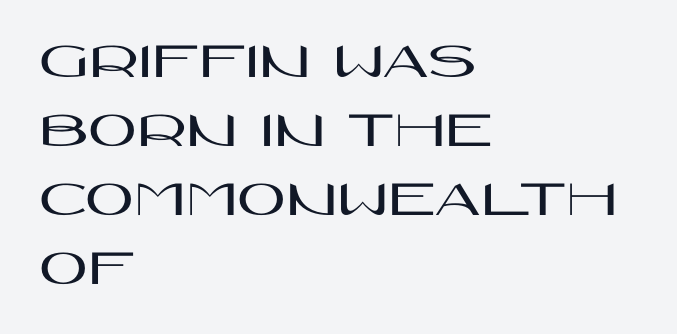
The image shows 53 px wide sans-serif type, upright; set left-aligned, normal line spacing (1.3x), normal letter spacing, not underlined; high stroke contrast and a large x-height.
